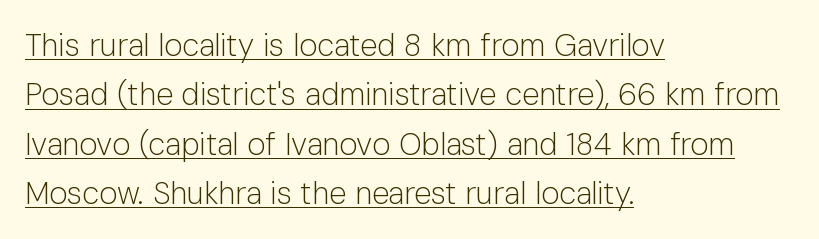
{"serif": "no", "italic": "no", "bold": "no", "weight": "light", "width": "normal", "stroke_contrast": "low", "x_height": "medium", "monospaced": "no", "underline": "yes", "align": "left", "line_spacing": "normal", "line_spacing_ratio": 1.59, "letter_spacing": "normal", "letter_spacing_em": 0.0, "glyph_px": 31}
